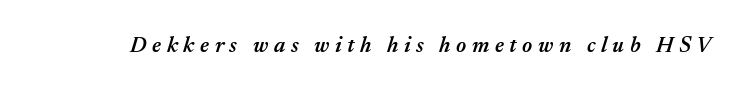
Q: Is the text bold? A: Semi-bold.
Q: Is the text italic (slanted)? A: Yes, it leans right by about 17 degrees.
Q: Is the text underlined? A: No.
Q: Is the spacing between letters normal or unusually wide? A: Unusually wide.
